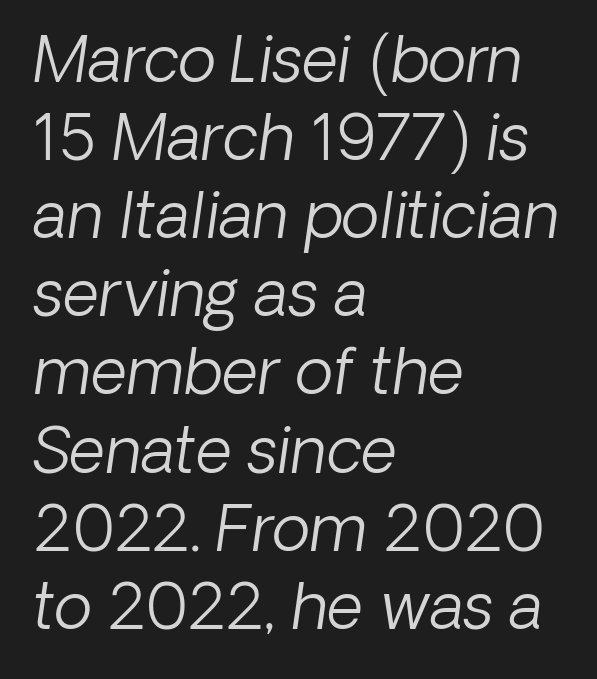
{"serif": "no", "bold": "no", "weight": "light", "width": "normal", "stroke_contrast": "low", "x_height": "medium", "monospaced": "no", "underline": "no", "align": "left", "line_spacing_ratio": 1.24, "letter_spacing": "normal", "letter_spacing_em": 0.0, "glyph_px": 63}
